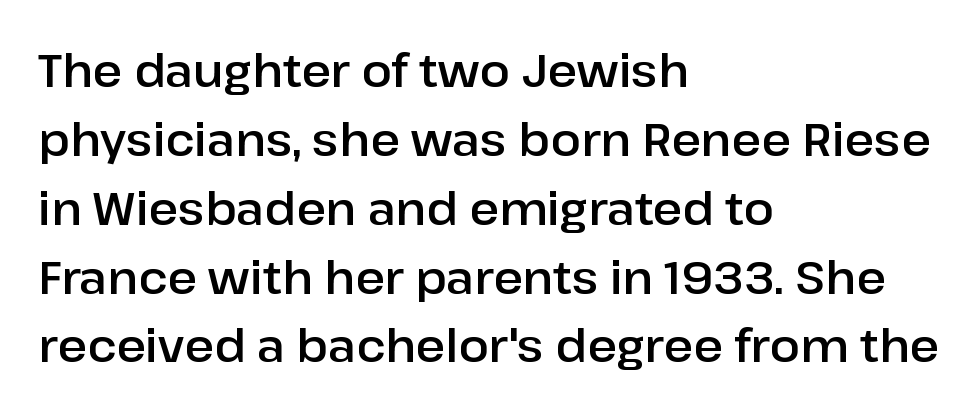
Characters follow at the spacing the type designer built in. No italicization has been applied; the sample stays upright. Looks like regular typesetting: each glyph gets only the width it needs. The vertical gap from one line to the next is medium.
